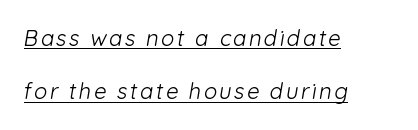
The image shows 22 px text type; set left-aligned, loose line spacing (2.43x), underlined.
